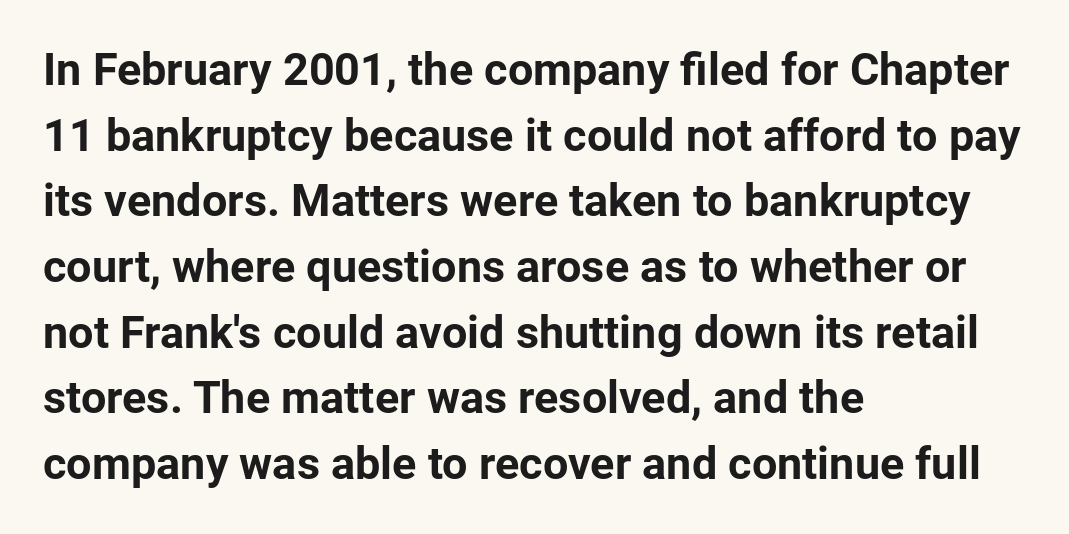
The image shows 45 px bold sans-serif type, upright; set left-aligned, normal line spacing (1.46x), normal letter spacing, not underlined; low stroke contrast and a medium x-height.
